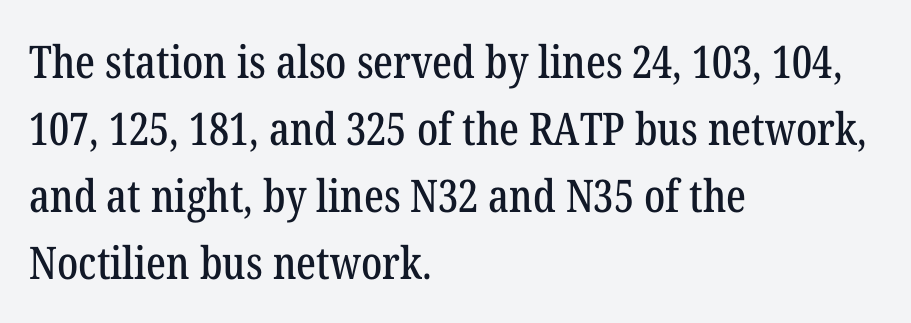
{"serif": "yes", "italic": "no", "width": "condensed", "stroke_contrast": "low", "x_height": "medium", "monospaced": "no", "underline": "no", "align": "left", "line_spacing": "normal", "line_spacing_ratio": 1.49, "letter_spacing": "normal", "letter_spacing_em": 0.0, "glyph_px": 45}
